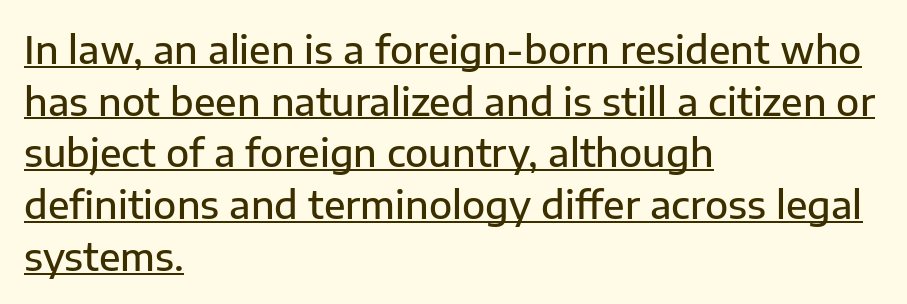
Summary of weight: moderately heavy, a semibold. How would I describe the line gaps? Plain and ordinary. The typesetter chose a ragged-right arrangement here. The passage shown is typed in a proportional face where columns would drift.
